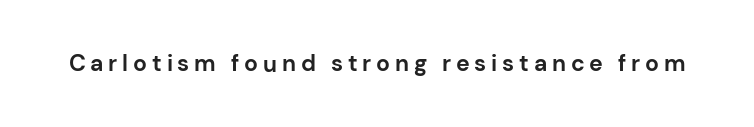
{"italic": "no", "bold": "yes", "underline": "no", "letter_spacing": "wide", "letter_spacing_em": 0.21, "glyph_px": 23}
